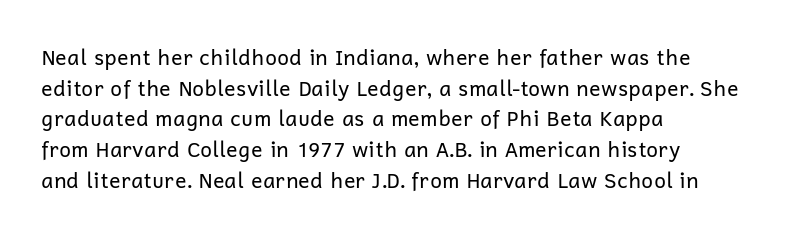
{"italic": "no", "bold": "no", "underline": "no", "align": "left", "line_spacing": "normal", "line_spacing_ratio": 1.46, "letter_spacing": "normal", "letter_spacing_em": 0.0, "glyph_px": 21}
